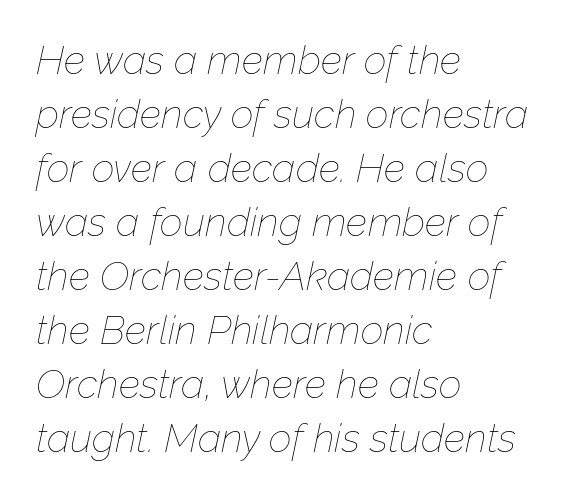
Q: Is the text bold? A: No.
Q: Is the text italic (slanted)? A: Yes, it leans right by about 12 degrees.
Q: Is the text underlined? A: No.
Q: How is the paragraph aligned? A: Left-aligned.
Q: Is the spacing between letters normal or unusually wide? A: Normal.
Q: Is the spacing between lines tight, normal or loose? A: Normal.
Q: Width (condensed, normal, or wide)? A: Normal.
Q: Stroke contrast? A: Low.
Q: x-height? A: Medium.
Q: Monospaced? A: No.
